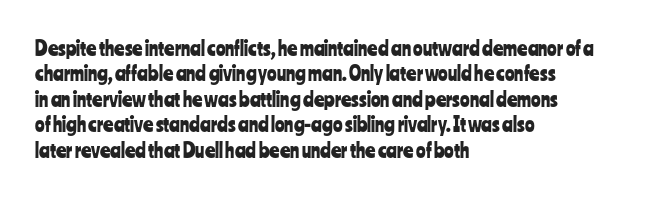
Q: Is the text italic (slanted)? A: No, it is upright.
Q: Is the text underlined? A: No.
Q: How is the paragraph aligned? A: Left-aligned.
Q: Is the spacing between letters normal or unusually wide? A: Normal.
Q: Is the spacing between lines tight, normal or loose? A: Normal.
